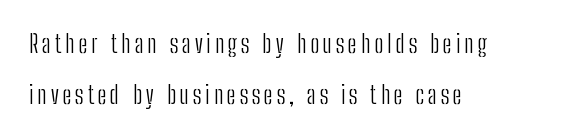
The image shows 24 px text type, upright; set left-aligned, loose line spacing (2.12x), not underlined.
